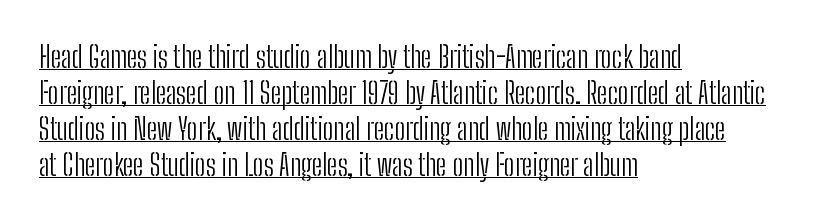
{"serif": "no", "italic": "no", "bold": "no", "weight": "light", "width": "condensed", "stroke_contrast": "low", "x_height": "medium", "monospaced": "no", "underline": "yes", "align": "left", "line_spacing_ratio": 1.24, "letter_spacing": "normal", "letter_spacing_em": 0.0, "glyph_px": 29}
